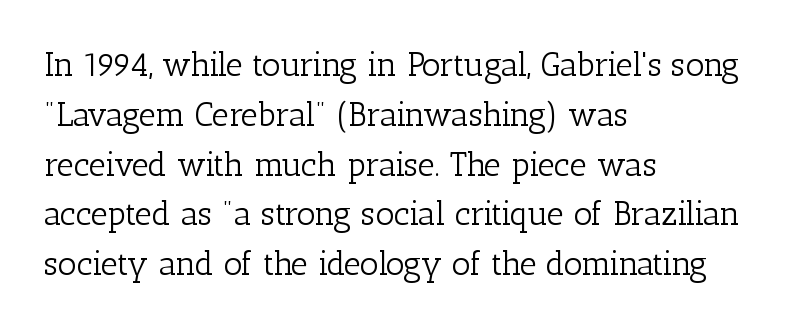
Q: Is the text bold? A: No.
Q: Is the text italic (slanted)? A: No, it is upright.
Q: Is the typeface a serif or a sans-serif typeface? A: Serif.
Q: Is the text underlined? A: No.
Q: How is the paragraph aligned? A: Left-aligned.
Q: Is the spacing between letters normal or unusually wide? A: Normal.
Q: Is the spacing between lines tight, normal or loose? A: Normal.
Q: Width (condensed, normal, or wide)? A: Normal.
Q: Stroke contrast? A: Low.
Q: x-height? A: Medium.
Q: Monospaced? A: No.
